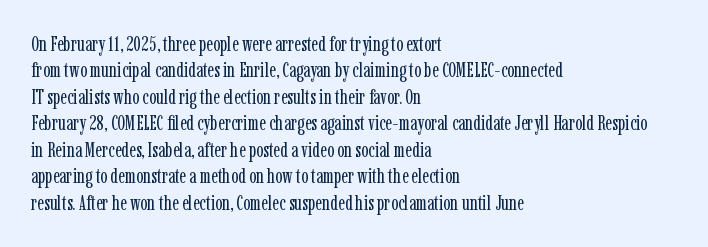
The image shows 21 px text type, upright; set left-aligned, normal line spacing (1.26x), normal letter spacing, not underlined.
